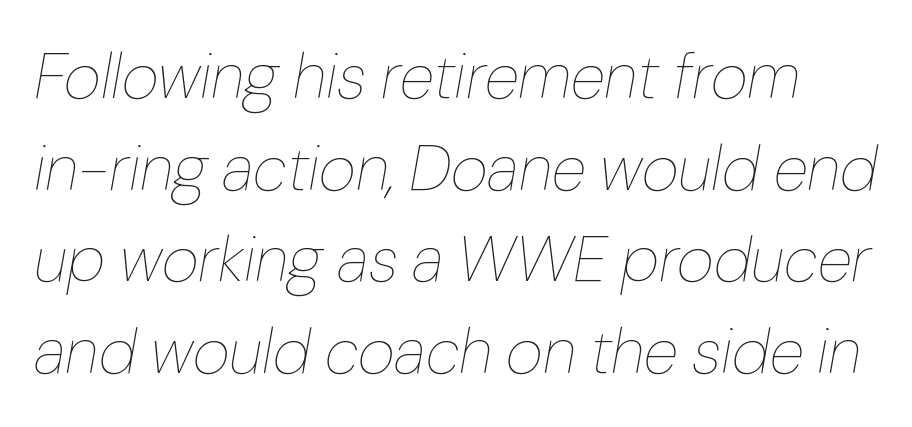
{"italic": "yes", "lean": "right", "slant_degrees": 10, "bold": "no", "weight": "thin", "width": "normal", "stroke_contrast": "low", "x_height": "medium", "monospaced": "no", "underline": "no", "line_spacing": "normal", "line_spacing_ratio": 1.43, "letter_spacing": "normal", "letter_spacing_em": 0.0, "glyph_px": 64}
